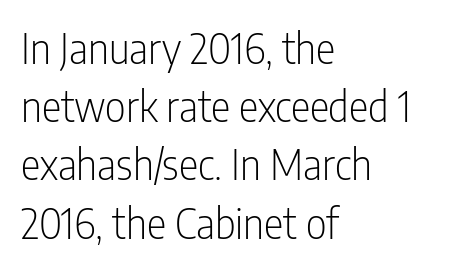
The image shows 41 px light, condensed sans-serif type, upright; set left-aligned, normal line spacing (1.42x), normal letter spacing, not underlined; low stroke contrast and a medium x-height.
